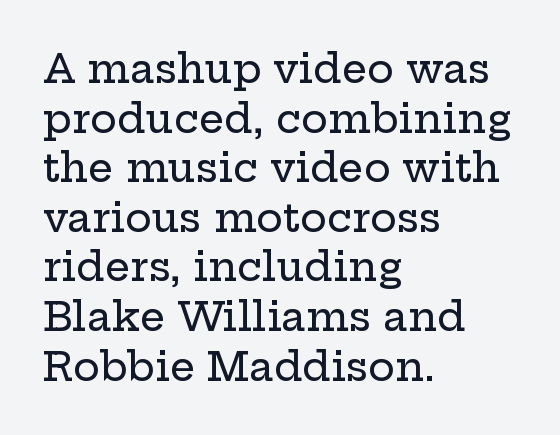
The lettering holds an erect, upright posture throughout. Character widths vary here, with narrow letters taking less room than wide ones. Does the type have serifs? Yes, each stem ends in a small foot. Type without underlining.
